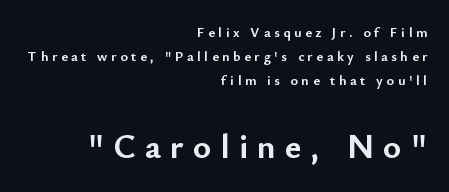
Look at the tracking — it's clearly loosened, letters drifting apart. A full-strength bold gives these letters their thick strokes. Line spacing here is normal. The area under the type is left untouched. The letters stand straight up with perfectly vertical stems.
